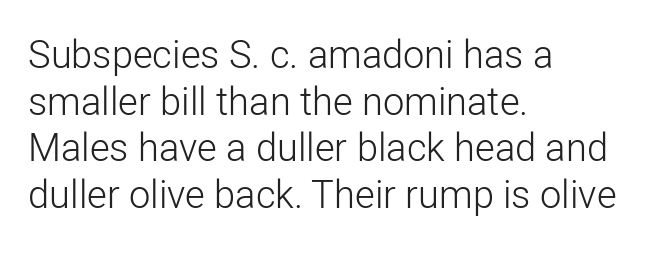
{"serif": "no", "italic": "no", "bold": "no", "weight": "light", "width": "normal", "stroke_contrast": "low", "x_height": "medium", "monospaced": "no", "underline": "no", "align": "left", "line_spacing_ratio": 1.23, "letter_spacing": "normal", "letter_spacing_em": 0.0, "glyph_px": 38}
